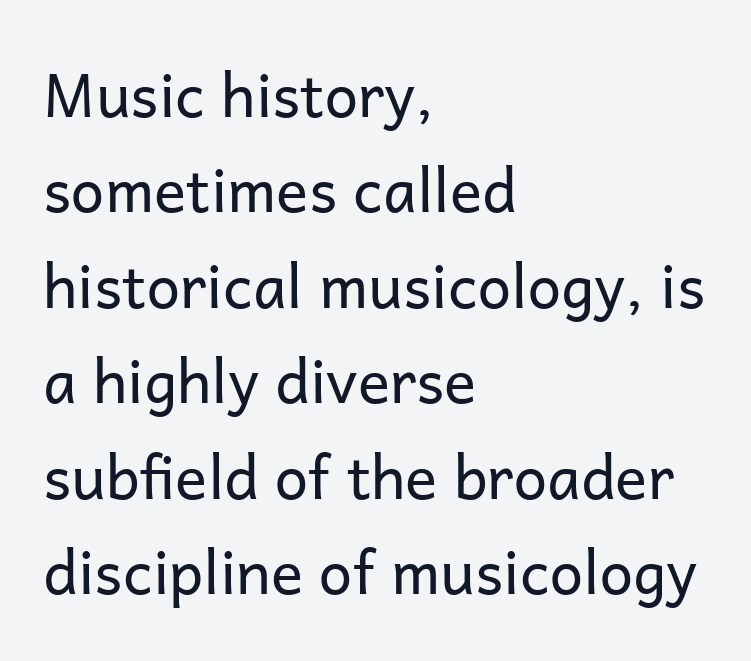
The image shows 60 px regular-weight sans-serif type, upright; set left-aligned, normal line spacing (1.59x), normal letter spacing, not underlined; low stroke contrast and a medium x-height.
